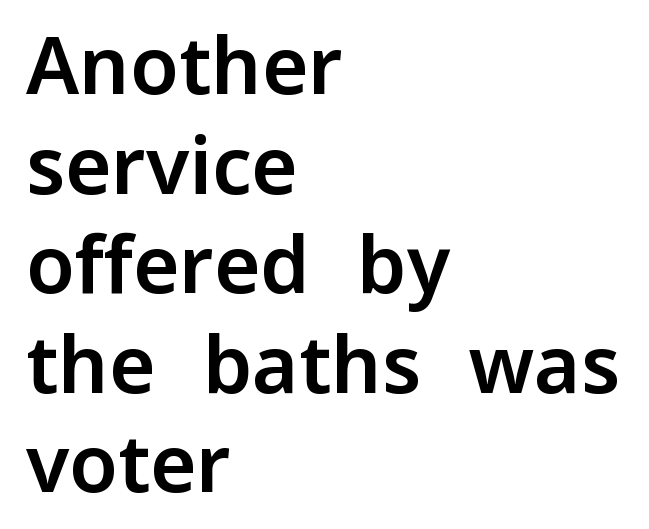
{"serif": "no", "italic": "no", "width": "normal", "stroke_contrast": "low", "x_height": "medium", "monospaced": "no", "underline": "no", "align": "left", "line_spacing": "normal", "line_spacing_ratio": 1.26, "letter_spacing": "normal", "letter_spacing_em": 0.0, "glyph_px": 79}
